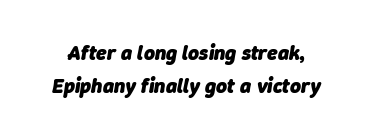
Caption: bold face, heavy strokes. Nobody drew a line under any word here. Vertical spacing — default. Characters follow at the spacing the type designer built in.
